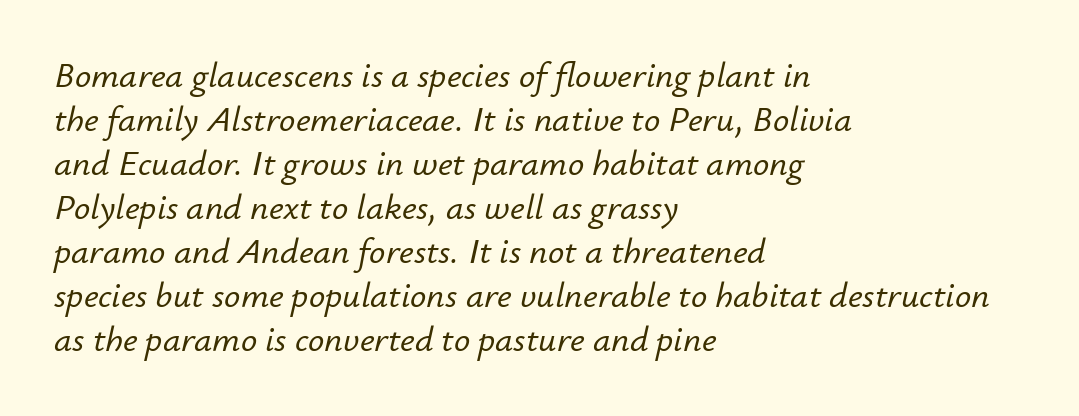
Q: Is the text italic (slanted)? A: Yes, it leans right by about 12 degrees.
Q: Is the text underlined? A: No.
Q: How is the paragraph aligned? A: Left-aligned.
Q: Is the spacing between letters normal or unusually wide? A: Normal.
Q: Width (condensed, normal, or wide)? A: Normal.
Q: Stroke contrast? A: Low.
Q: x-height? A: Small.
Q: Monospaced? A: No.
